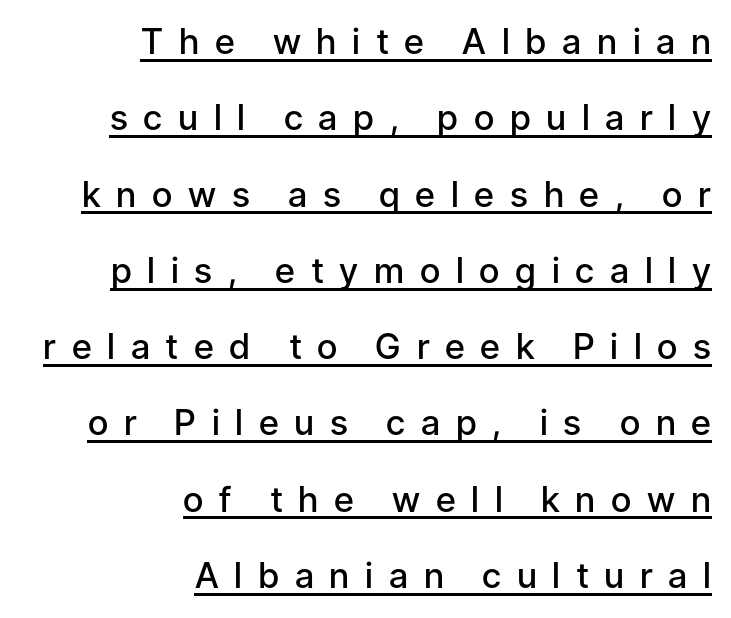
{"serif": "no", "italic": "no", "bold": "semi", "weight": "semibold", "width": "normal", "stroke_contrast": "low", "x_height": "medium", "monospaced": "no", "underline": "yes", "align": "right", "line_spacing": "loose", "line_spacing_ratio": 2.18, "letter_spacing": "wide", "letter_spacing_em": 0.45, "glyph_px": 35}
